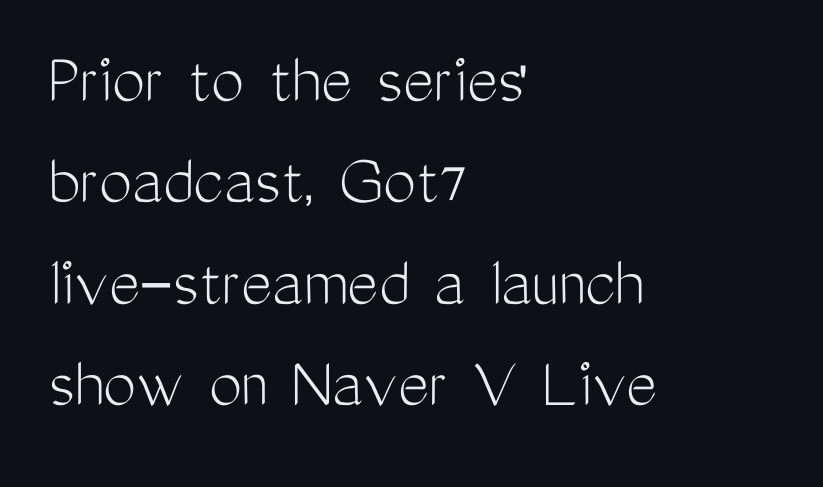
The image shows 74 px light, condensed sans-serif type, upright; set left-aligned, normal line spacing (1.37x), normal letter spacing, not underlined; medium stroke contrast and a medium x-height.
